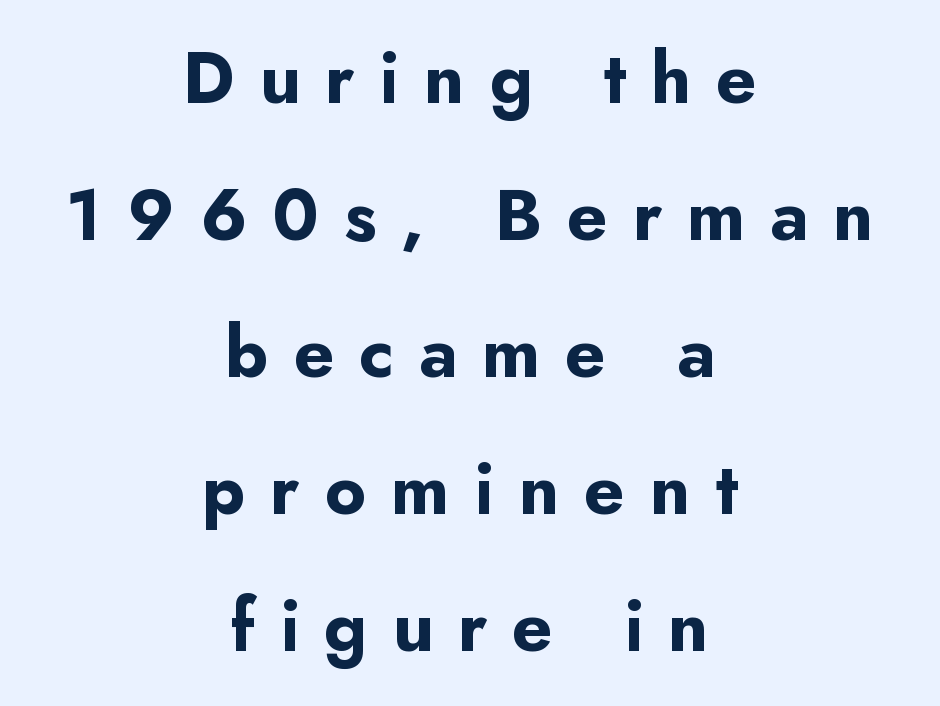
The image shows 71 px bold sans-serif type, upright; set centered, loose line spacing (1.93x), unusually wide letter spacing (+0.35 em), not underlined; low stroke contrast and a small x-height.
